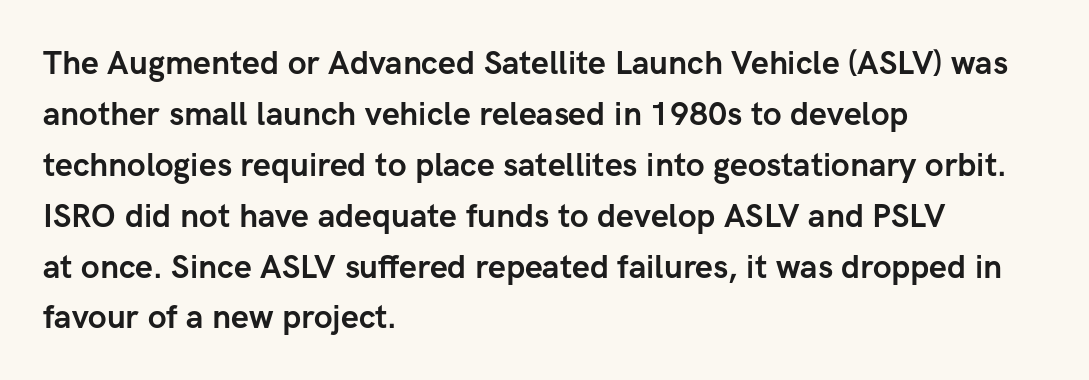
Q: Is the text bold? A: Yes.
Q: Is the text italic (slanted)? A: No, it is upright.
Q: Is the typeface a serif or a sans-serif typeface? A: Sans-serif.
Q: Is the text underlined? A: No.
Q: How is the paragraph aligned? A: Left-aligned.
Q: Is the spacing between letters normal or unusually wide? A: Normal.
Q: Is the spacing between lines tight, normal or loose? A: Normal.
Q: Width (condensed, normal, or wide)? A: Normal.
Q: Stroke contrast? A: Low.
Q: x-height? A: Medium.
Q: Monospaced? A: No.
